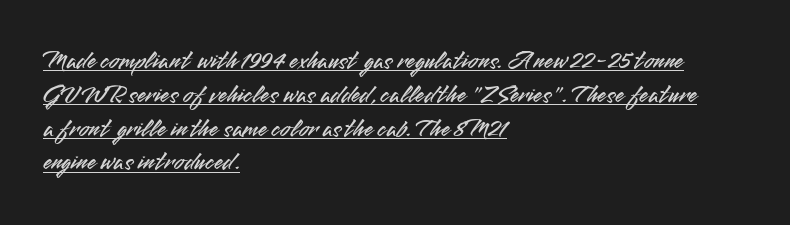
The horizontal fit of the characters is conventional and even. Does a line run under the words? Yes, clearly. What's the leading like? Ordinary, nothing unusual. Where is the straight margin? On the left.
